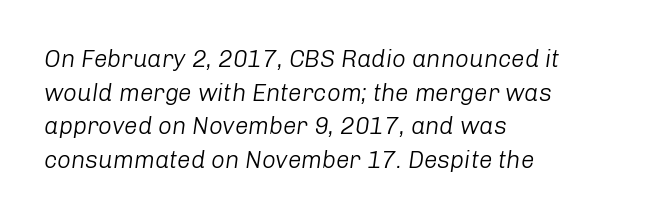
{"italic": "yes", "lean": "right", "slant_degrees": 8, "bold": "no", "underline": "no", "align": "left", "line_spacing": "normal", "line_spacing_ratio": 1.4, "letter_spacing": "normal", "letter_spacing_em": 0.0, "glyph_px": 24}
